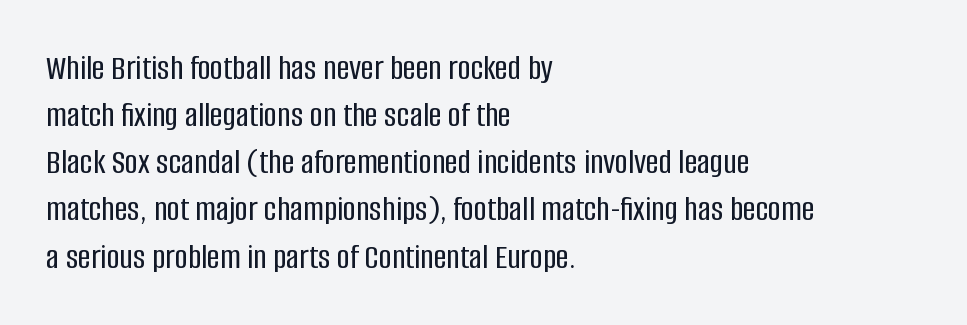
The image shows 36 px condensed sans-serif type, upright; set left-aligned, normal line spacing (1.31x), normal letter spacing, not underlined; low stroke contrast and a large x-height.
